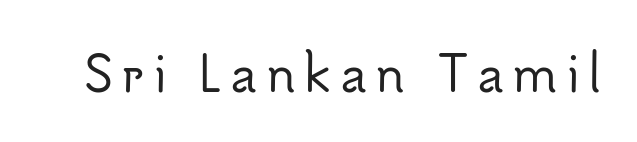
The image shows 48 px sans-serif type, upright; set not underlined; low stroke contrast and a small x-height.
